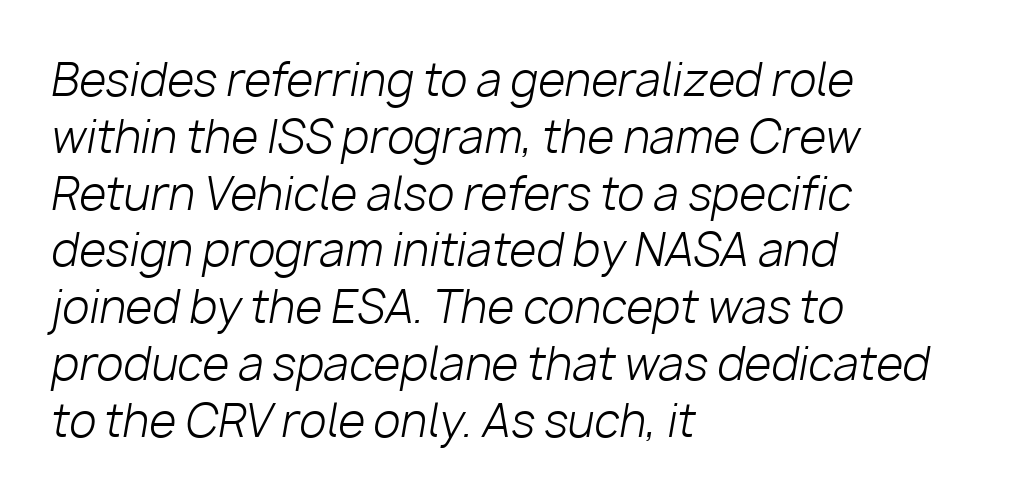
{"italic": "yes", "lean": "right", "slant_degrees": 10, "bold": "no", "weight": "light", "width": "normal", "stroke_contrast": "low", "x_height": "medium", "monospaced": "no", "underline": "no", "align": "left", "line_spacing": "normal", "line_spacing_ratio": 1.29, "letter_spacing": "normal", "letter_spacing_em": 0.0, "glyph_px": 44}
